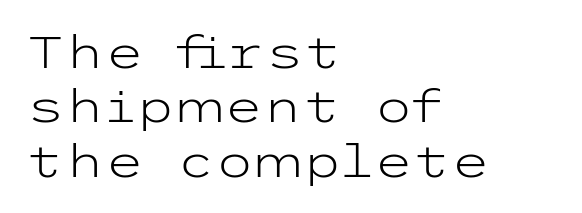
Q: Is the text bold? A: No.
Q: Is the text italic (slanted)? A: No, it is upright.
Q: Is the typeface a serif or a sans-serif typeface? A: Sans-serif.
Q: Is the text underlined? A: No.
Q: How is the paragraph aligned? A: Left-aligned.
Q: Is the spacing between letters normal or unusually wide? A: Normal.
Q: Width (condensed, normal, or wide)? A: Wide.
Q: Stroke contrast? A: Low.
Q: x-height? A: Medium.
